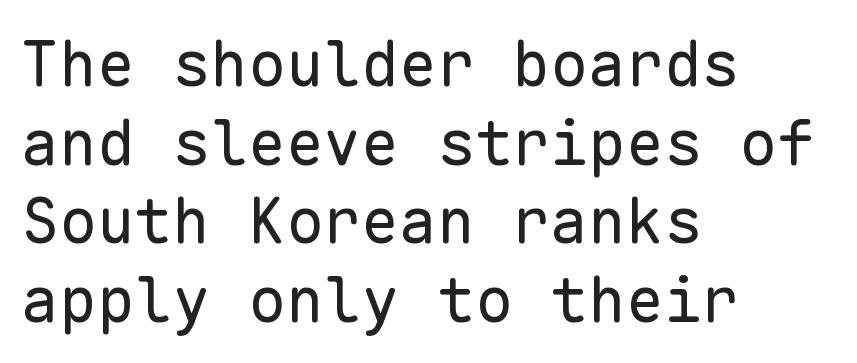
Evenly set lines give the paragraph a standard silhouette. The letters sit at their default tracking, neither squeezed nor spread. The rendering anchors every line to the left-hand side. The type sits square on the baseline with zero lean.
